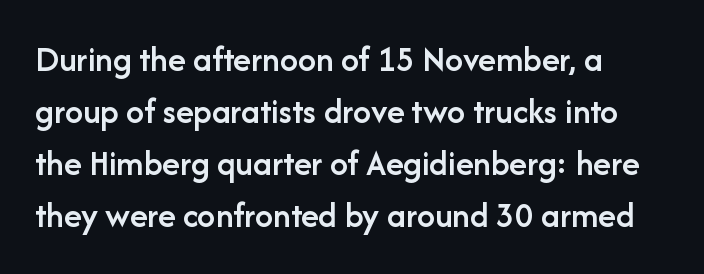
The image shows 36 px semibold sans-serif type, upright; set left-aligned, normal line spacing (1.44x), normal letter spacing, not underlined; low stroke contrast and a medium x-height.
